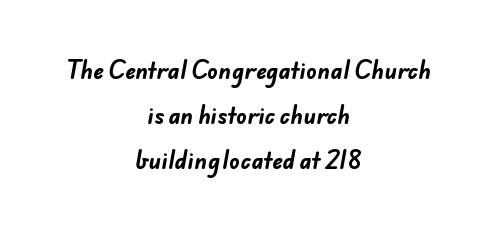
{"bold": "yes", "underline": "no", "align": "center", "line_spacing": "loose", "line_spacing_ratio": 2.04, "letter_spacing": "normal", "letter_spacing_em": 0.0, "glyph_px": 22}
